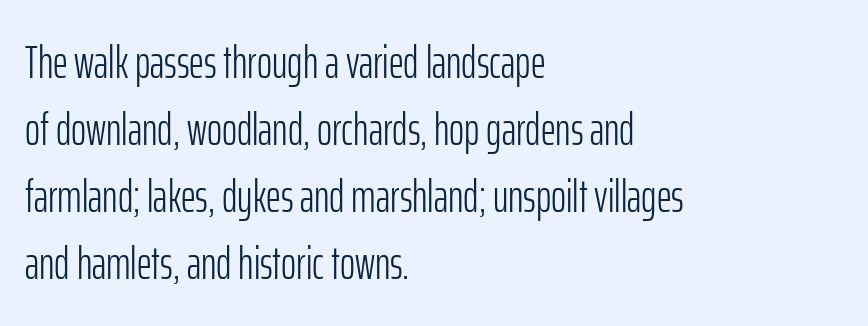
{"serif": "no", "italic": "no", "bold": "no", "weight": "light", "width": "condensed", "stroke_contrast": "low", "x_height": "medium", "monospaced": "no", "underline": "no", "align": "left", "line_spacing": "normal", "line_spacing_ratio": 1.46, "letter_spacing": "normal", "letter_spacing_em": 0.0, "glyph_px": 46}
